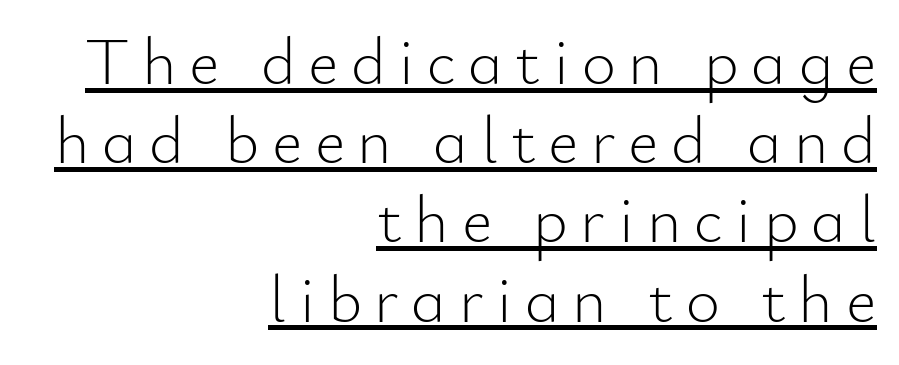
Q: Is the text bold? A: No.
Q: Is the text italic (slanted)? A: No, it is upright.
Q: Is the typeface a serif or a sans-serif typeface? A: Sans-serif.
Q: Is the text underlined? A: Yes.
Q: How is the paragraph aligned? A: Right-aligned.
Q: Width (condensed, normal, or wide)? A: Normal.
Q: Stroke contrast? A: Low.
Q: x-height? A: Small.
Q: Monospaced? A: No.
